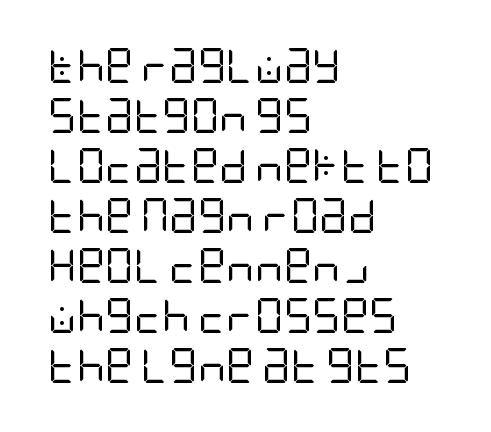
{"serif": "no", "italic": "no", "bold": "no", "weight": "regular", "width": "condensed", "stroke_contrast": "low", "x_height": "large", "underline": "no", "align": "left", "line_spacing": "normal", "line_spacing_ratio": 1.43, "letter_spacing": "normal", "letter_spacing_em": 0.0, "glyph_px": 35}
